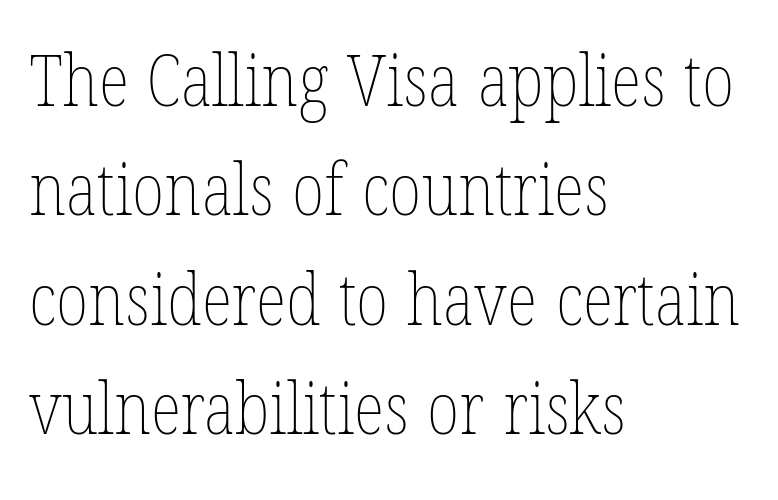
Q: Is the text bold? A: No.
Q: Is the text italic (slanted)? A: No, it is upright.
Q: Is the text underlined? A: No.
Q: How is the paragraph aligned? A: Left-aligned.
Q: Is the spacing between letters normal or unusually wide? A: Normal.
Q: Is the spacing between lines tight, normal or loose? A: Normal.
Q: Width (condensed, normal, or wide)? A: Condensed.
Q: Stroke contrast? A: Low.
Q: x-height? A: Medium.
Q: Monospaced? A: No.
